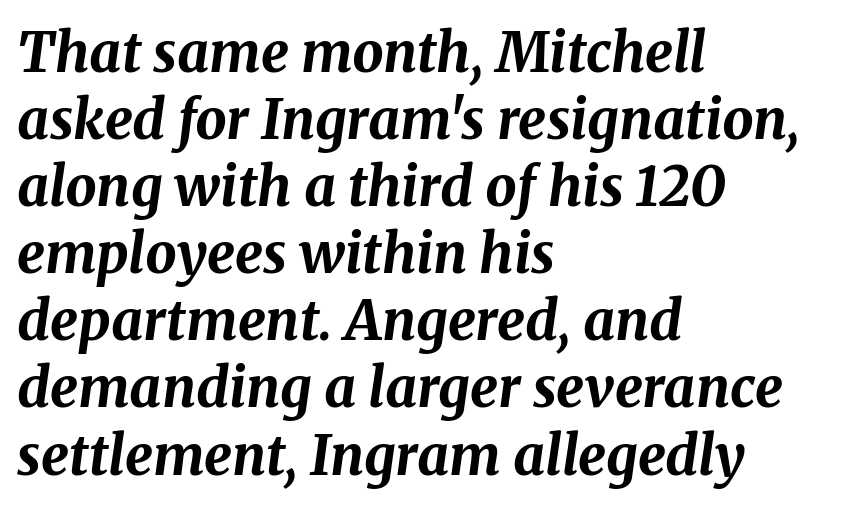
Q: Is the text bold? A: Yes.
Q: Is the text italic (slanted)? A: Yes, it leans right by about 8 degrees.
Q: Is the text underlined? A: No.
Q: How is the paragraph aligned? A: Left-aligned.
Q: Is the spacing between letters normal or unusually wide? A: Normal.
Q: Width (condensed, normal, or wide)? A: Normal.
Q: Stroke contrast? A: Medium.
Q: x-height? A: Medium.
Q: Monospaced? A: No.
